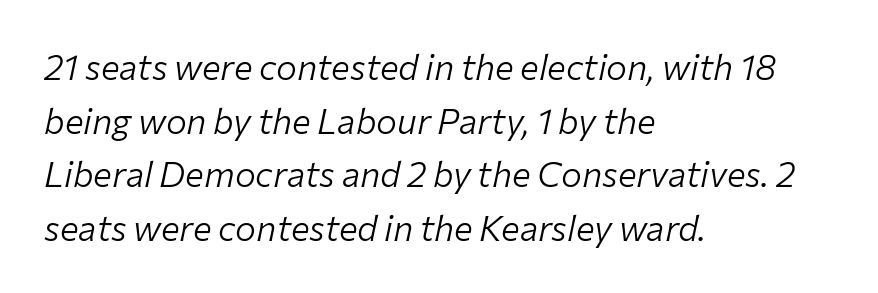
Q: Is the text bold? A: No.
Q: Is the text italic (slanted)? A: Yes, it leans right by about 12 degrees.
Q: Is the text underlined? A: No.
Q: How is the paragraph aligned? A: Left-aligned.
Q: Is the spacing between letters normal or unusually wide? A: Normal.
Q: Is the spacing between lines tight, normal or loose? A: Normal.
Q: Width (condensed, normal, or wide)? A: Normal.
Q: Stroke contrast? A: Low.
Q: x-height? A: Medium.
Q: Monospaced? A: No.
